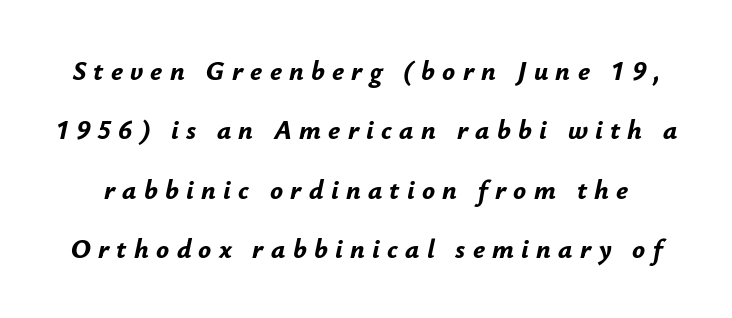
Q: Is the text bold? A: Yes.
Q: Is the text italic (slanted)? A: Yes, it leans right by about 12 degrees.
Q: Is the text underlined? A: No.
Q: Is the spacing between letters normal or unusually wide? A: Unusually wide.
Q: Is the spacing between lines tight, normal or loose? A: Loose.
